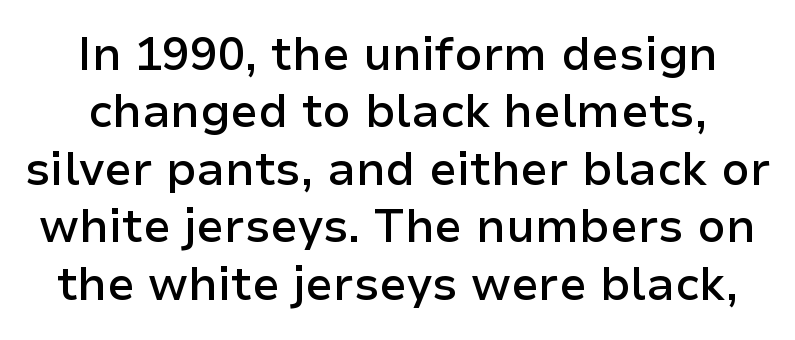
{"serif": "no", "italic": "no", "bold": "semi", "weight": "semibold", "width": "normal", "stroke_contrast": "low", "x_height": "medium", "monospaced": "no", "underline": "no", "line_spacing": "normal", "line_spacing_ratio": 1.25, "letter_spacing": "normal", "letter_spacing_em": 0.0, "glyph_px": 46}
